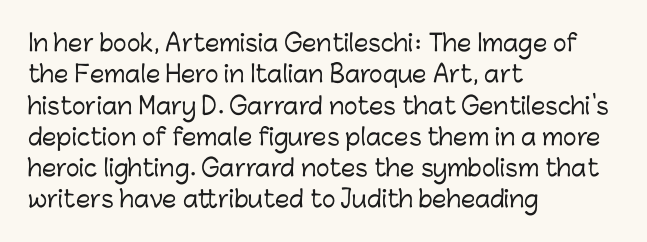
The passage shown is not underscored anywhere. The line texture is even and compact thanks to regular tracking. Nope, not italic — everything's standing straight. Each line starts at the same left margin while the right side varies. Notice how descenders clear the ascenders below comfortably — that's standard leading.
